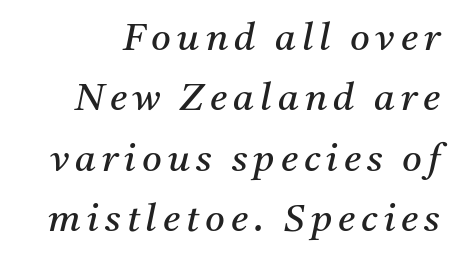
The image shows 38 px regular-weight serif type, italic (leaning right); set normal line spacing (1.59x), not underlined; medium stroke contrast and a medium x-height.
